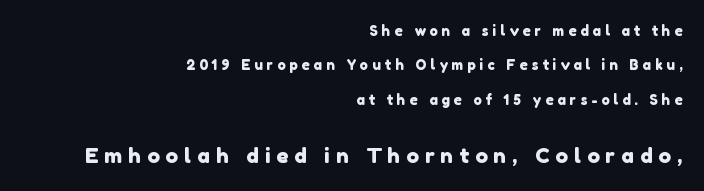
{"underline": "no", "align": "right", "line_spacing": "loose", "line_spacing_ratio": 2.46, "letter_spacing": "wide", "letter_spacing_em": 0.29, "larger_block": "second", "size_ratio": 1.5, "glyph_px": 21}
